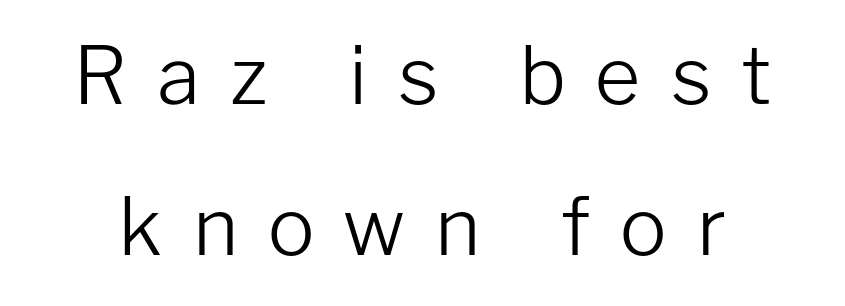
{"serif": "no", "italic": "no", "bold": "no", "weight": "light", "width": "normal", "stroke_contrast": "low", "x_height": "medium", "monospaced": "no", "underline": "no", "line_spacing": "loose", "line_spacing_ratio": 1.91, "letter_spacing": "wide", "letter_spacing_em": 0.37, "glyph_px": 79}
